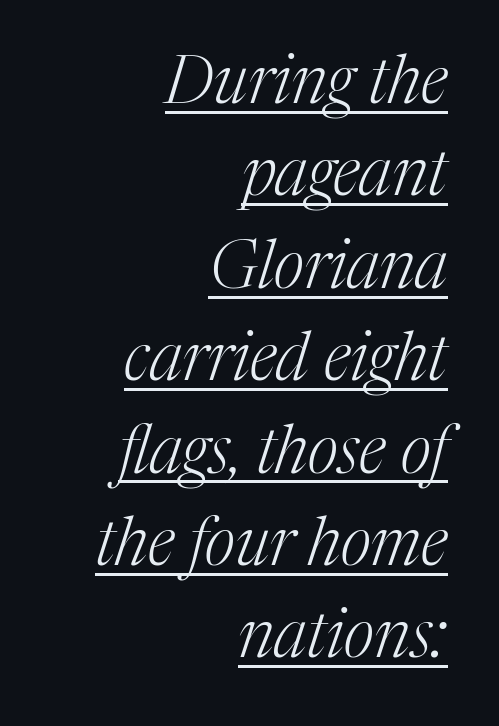
{"serif": "yes", "italic": "yes", "lean": "right", "slant_degrees": 17, "bold": "no", "weight": "light", "width": "normal", "stroke_contrast": "medium", "x_height": "medium", "monospaced": "no", "underline": "yes", "align": "right", "line_spacing": "normal", "line_spacing_ratio": 1.4, "letter_spacing": "normal", "letter_spacing_em": 0.0, "glyph_px": 66}
